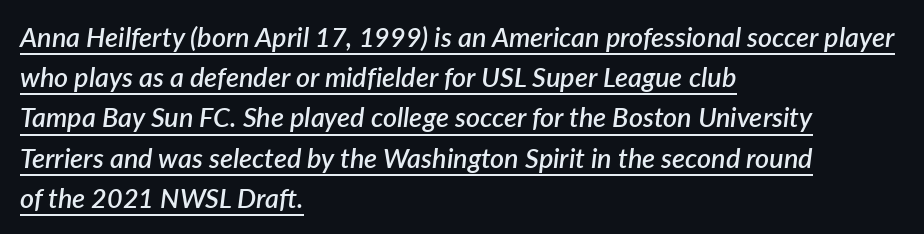
The image shows 27 px text type, italic (leaning right); set left-aligned, normal line spacing (1.49x), normal letter spacing, underlined.
